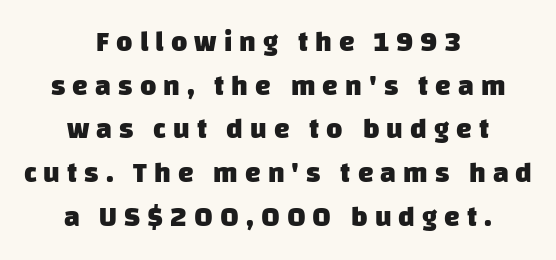
The image shows 28 px heavy sans-serif type; set centered, normal line spacing (1.56x), unusually wide letter spacing (+0.25 em), not underlined; low stroke contrast and a large x-height.
